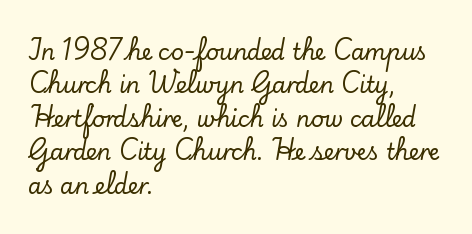
Q: Is the text italic (slanted)? A: Yes.
Q: Is the text underlined? A: No.
Q: How is the paragraph aligned? A: Left-aligned.
Q: Is the spacing between letters normal or unusually wide? A: Normal.
Q: Is the spacing between lines tight, normal or loose? A: Normal.
